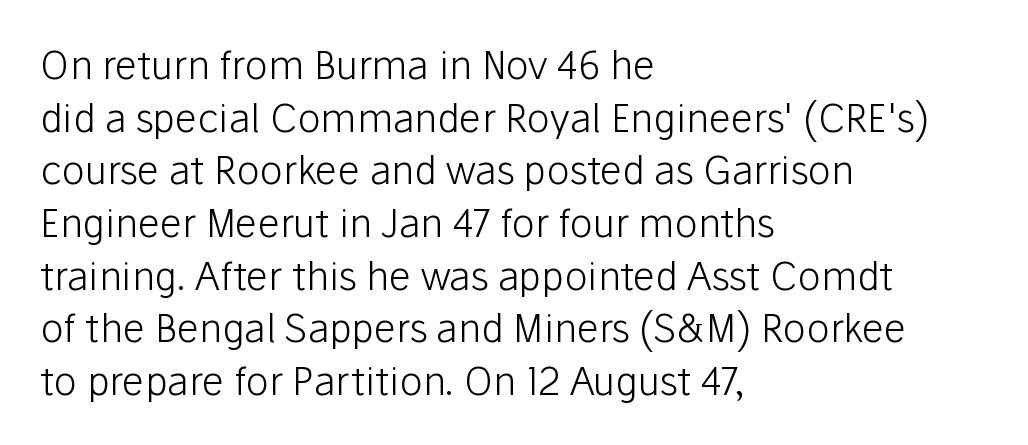
Descenders are the only things crossing below the line. Caption: standard tracking, unaltered. Examine the stroke ends and you'll find no serifs. Honestly, the row spacing looks completely unremarkable.
